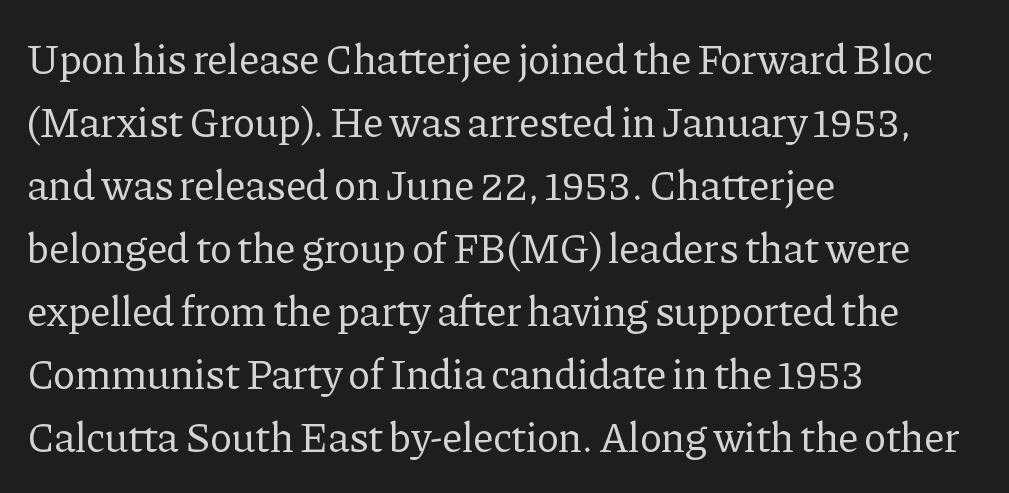
The image shows 42 px regular-weight serif type, upright; set left-aligned, normal line spacing (1.5x), normal letter spacing, not underlined; low stroke contrast and a medium x-height.
